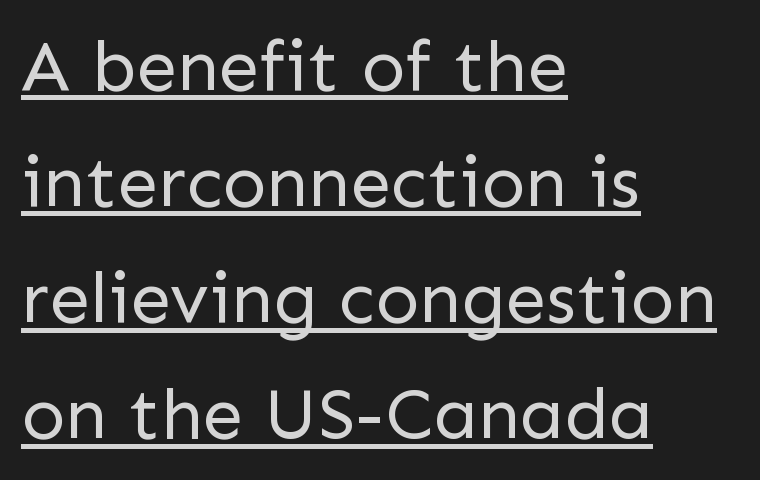
The image shows 73 px regular-weight sans-serif type, upright; set left-aligned, normal line spacing (1.59x), normal letter spacing, underlined; low stroke contrast and a medium x-height.
